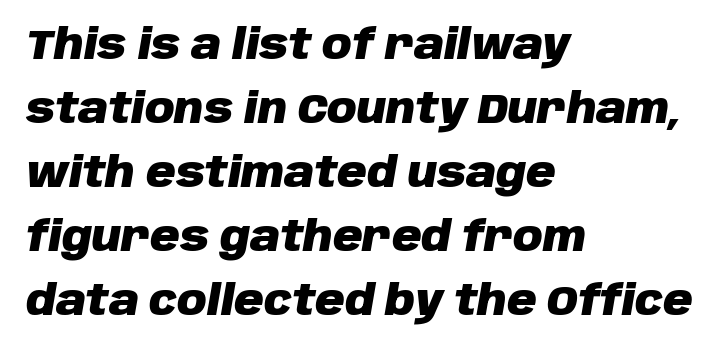
{"italic": "yes", "lean": "right", "slant_degrees": 10, "bold": "yes", "weight": "heavy", "width": "normal", "stroke_contrast": "low", "x_height": "large", "monospaced": "no", "underline": "no", "align": "left", "line_spacing": "normal", "line_spacing_ratio": 1.56, "letter_spacing": "normal", "letter_spacing_em": 0.0, "glyph_px": 41}
